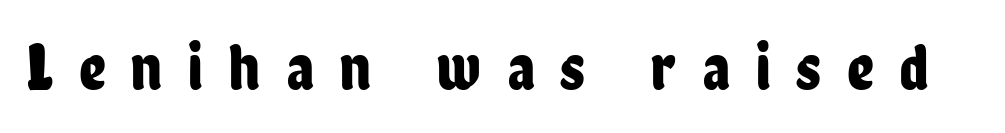
{"serif": "no", "italic": "no", "width": "condensed", "stroke_contrast": "low", "x_height": "medium", "monospaced": "no", "underline": "no", "letter_spacing": "wide", "letter_spacing_em": 0.39, "glyph_px": 66}
